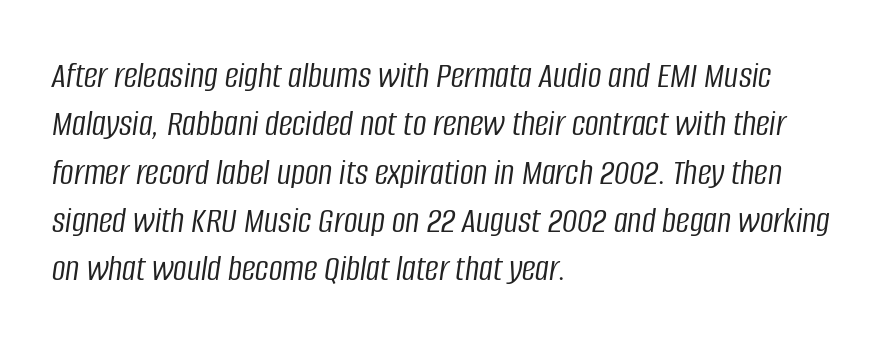
The letters look calm and open, with moderate or lighter stems. Each word holds together tightly as a unit, with standard inter-letter gaps. Here the designer chose a conventional face with non-uniform glyph widths. Would a proofreader flag this as italicized? Yes.
